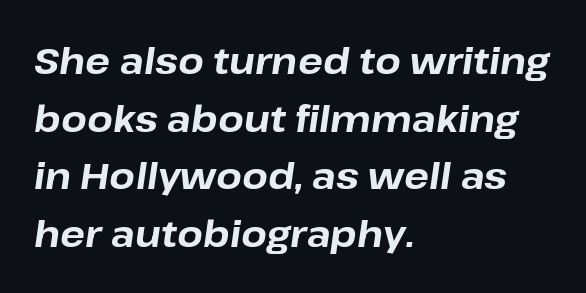
Q: Is the text bold? A: Yes.
Q: Is the text italic (slanted)? A: Yes, it leans right by about 8 degrees.
Q: Is the text underlined? A: No.
Q: How is the paragraph aligned? A: Left-aligned.
Q: Is the spacing between letters normal or unusually wide? A: Normal.
Q: Is the spacing between lines tight, normal or loose? A: Normal.
Q: Width (condensed, normal, or wide)? A: Normal.
Q: Stroke contrast? A: Low.
Q: x-height? A: Medium.
Q: Monospaced? A: No.
